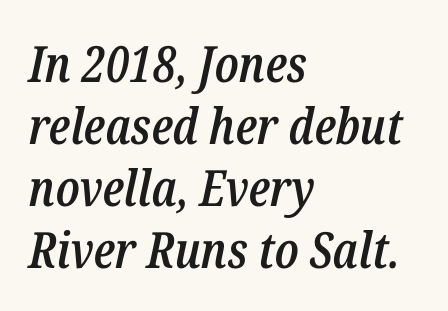
{"italic": "yes", "lean": "right", "slant_degrees": 12, "bold": "semi", "weight": "semibold", "width": "condensed", "stroke_contrast": "low", "x_height": "medium", "monospaced": "no", "underline": "no", "align": "left", "line_spacing_ratio": 1.24, "letter_spacing": "normal", "letter_spacing_em": 0.0, "glyph_px": 50}
